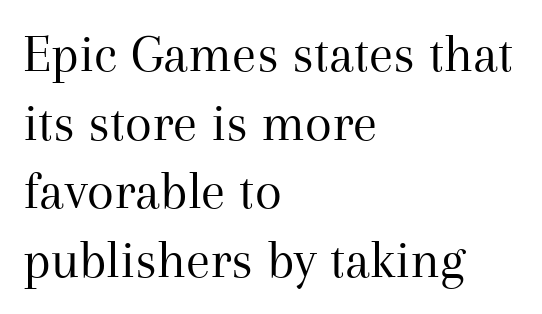
{"serif": "yes", "italic": "no", "bold": "no", "weight": "regular", "width": "normal", "stroke_contrast": "medium", "x_height": "medium", "monospaced": "no", "underline": "no", "align": "left", "line_spacing": "normal", "line_spacing_ratio": 1.25, "letter_spacing": "normal", "letter_spacing_em": 0.0, "glyph_px": 55}
